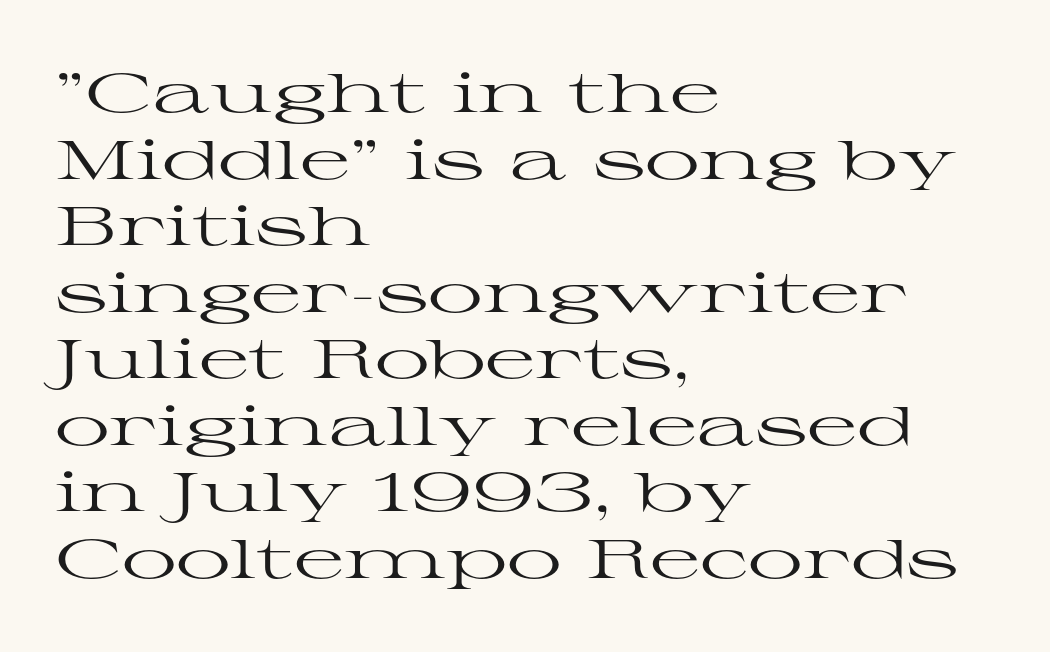
This rendering uses left alignment, leaving the right contour irregular. No extra ink here — the face is not bold. Font category for this specimen: serif. Posture: straight, roman, zero tilt.
